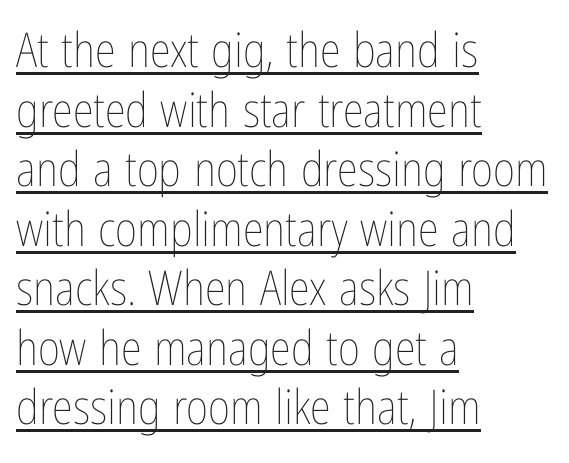
Q: Is the text bold? A: No.
Q: Is the text italic (slanted)? A: No, it is upright.
Q: Is the text underlined? A: Yes.
Q: How is the paragraph aligned? A: Left-aligned.
Q: Is the spacing between letters normal or unusually wide? A: Normal.
Q: Width (condensed, normal, or wide)? A: Condensed.
Q: Stroke contrast? A: Low.
Q: x-height? A: Medium.
Q: Monospaced? A: No.
